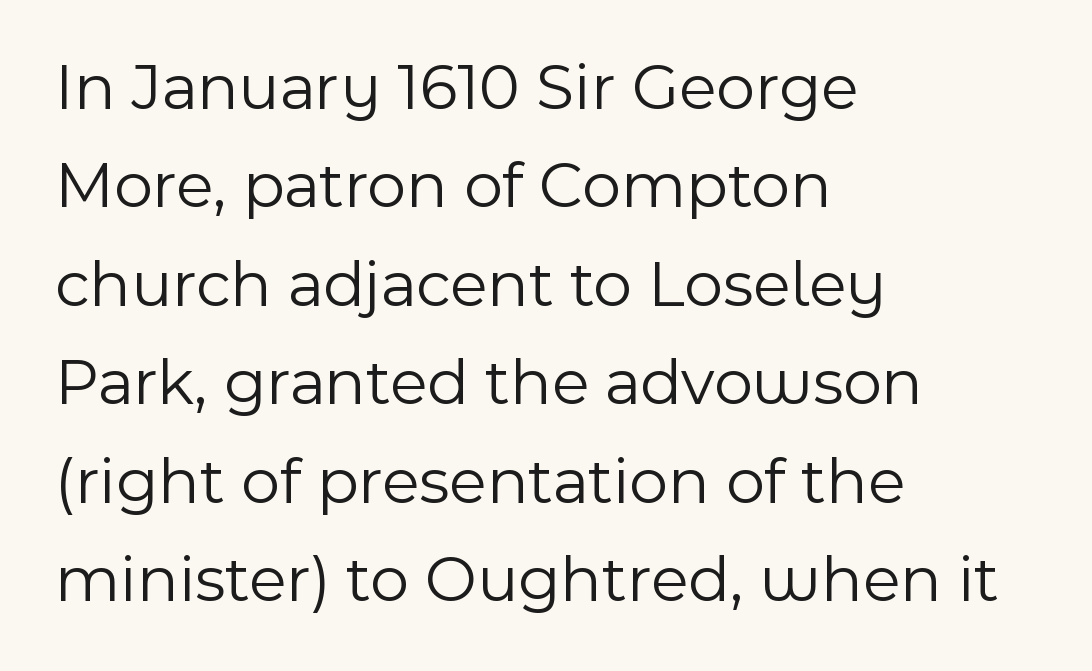
The image shows 67 px light sans-serif type, upright; set left-aligned, normal line spacing (1.47x), normal letter spacing, not underlined; a medium x-height.
